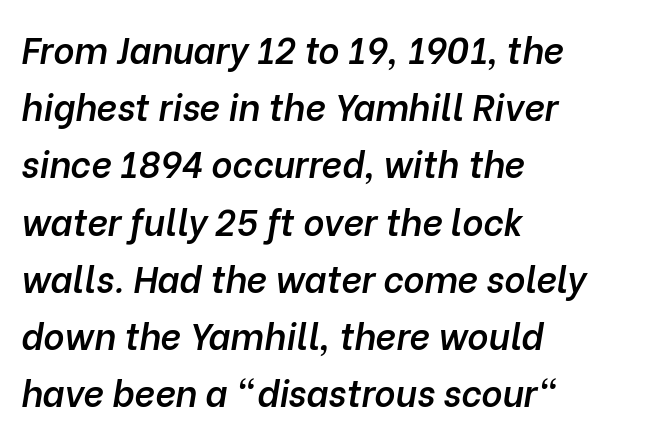
Bold? Not quite — semibold, heavier than regular but stopping short. The leading is moderate, giving the passage an even texture. The glyphs look as if they've been sheared to an angle. Spacing between characters is what you'd get straight out of the box. Do the characters align in a grid? No, the font is proportional.
